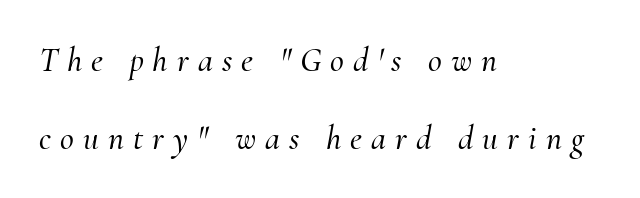
{"serif": "yes", "italic": "yes", "lean": "right", "slant_degrees": 10, "width": "normal", "stroke_contrast": "medium", "x_height": "small", "monospaced": "no", "underline": "no", "align": "left", "line_spacing": "loose", "line_spacing_ratio": 2.29, "letter_spacing": "wide", "letter_spacing_em": 0.27, "glyph_px": 34}
